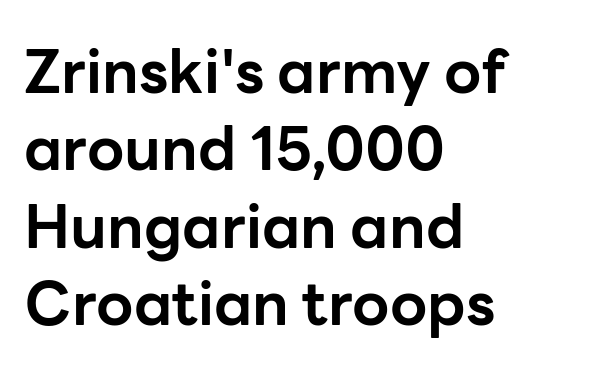
Q: Is the text bold? A: Yes.
Q: Is the text italic (slanted)? A: No, it is upright.
Q: Is the typeface a serif or a sans-serif typeface? A: Sans-serif.
Q: Is the text underlined? A: No.
Q: How is the paragraph aligned? A: Left-aligned.
Q: Is the spacing between letters normal or unusually wide? A: Normal.
Q: Is the spacing between lines tight, normal or loose? A: Normal.
Q: Width (condensed, normal, or wide)? A: Normal.
Q: Stroke contrast? A: Low.
Q: x-height? A: Medium.
Q: Monospaced? A: No.
